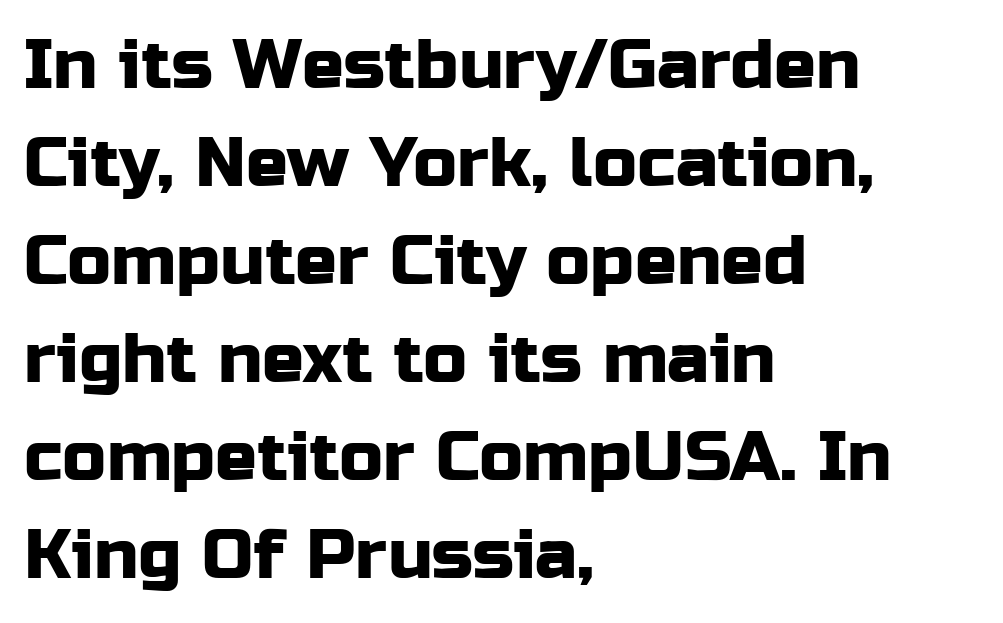
Q: Is the text italic (slanted)? A: No, it is upright.
Q: Is the typeface a serif or a sans-serif typeface? A: Sans-serif.
Q: Is the text underlined? A: No.
Q: How is the paragraph aligned? A: Left-aligned.
Q: Is the spacing between letters normal or unusually wide? A: Normal.
Q: Is the spacing between lines tight, normal or loose? A: Normal.
Q: Width (condensed, normal, or wide)? A: Normal.
Q: Stroke contrast? A: Low.
Q: x-height? A: Medium.
Q: Monospaced? A: No.
